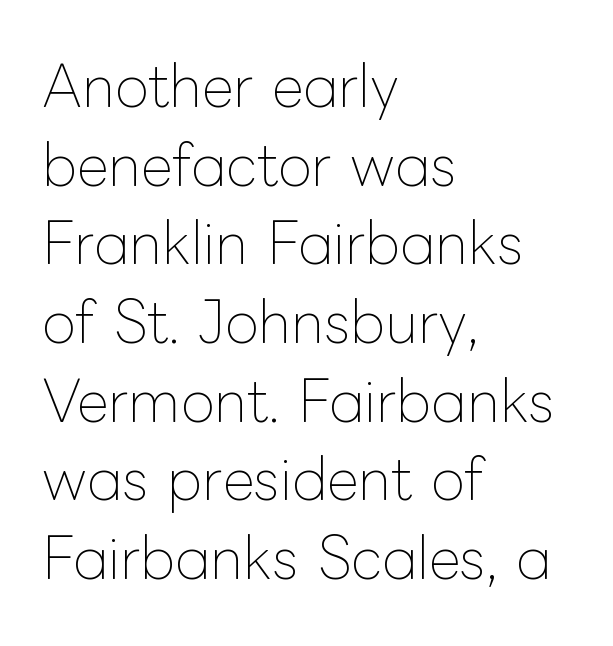
{"italic": "no", "bold": "no", "weight": "thin", "width": "normal", "stroke_contrast": "low", "x_height": "medium", "monospaced": "no", "underline": "no", "align": "left", "line_spacing": "normal", "line_spacing_ratio": 1.43, "letter_spacing": "normal", "letter_spacing_em": 0.0, "glyph_px": 55}
